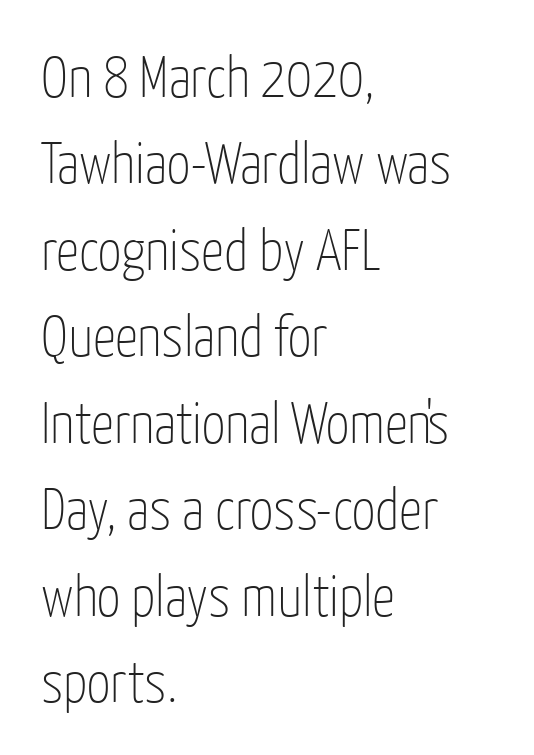
{"serif": "no", "italic": "no", "bold": "no", "weight": "thin", "width": "condensed", "stroke_contrast": "low", "x_height": "medium", "monospaced": "no", "underline": "no", "align": "left", "line_spacing": "normal", "line_spacing_ratio": 1.49, "letter_spacing": "normal", "letter_spacing_em": 0.0, "glyph_px": 58}
